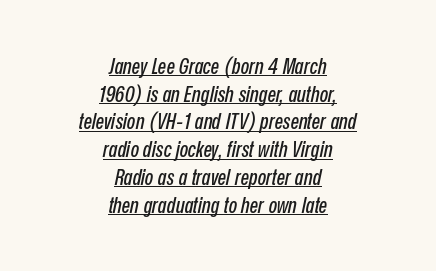
The image shows 22 px text type, italic (leaning right); set centered, normal line spacing (1.26x), normal letter spacing, underlined.
